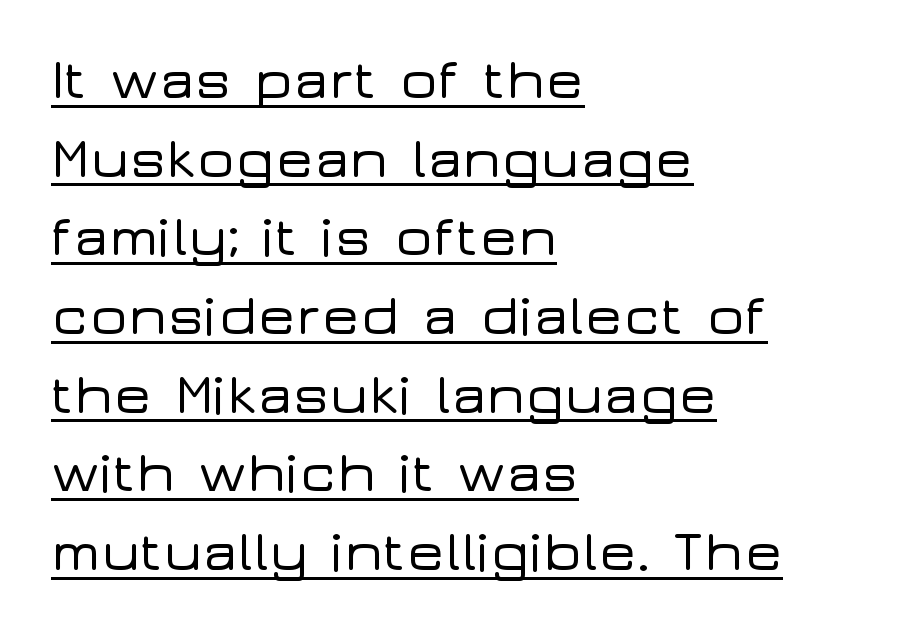
The image shows 57 px wide sans-serif type, upright; set left-aligned, normal line spacing (1.38x), normal letter spacing, underlined; low stroke contrast and a medium x-height.
